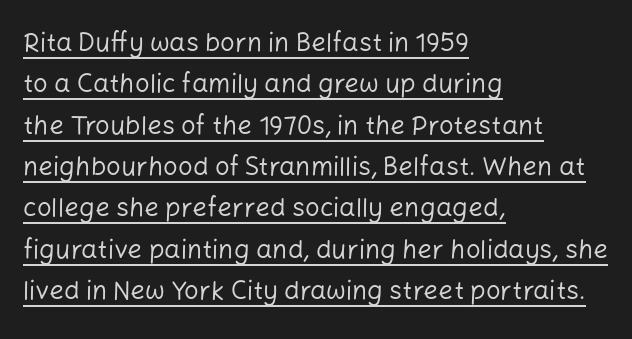
Q: Is the text bold? A: No.
Q: Is the text italic (slanted)? A: No, it is upright.
Q: Is the text underlined? A: Yes.
Q: How is the paragraph aligned? A: Left-aligned.
Q: Is the spacing between letters normal or unusually wide? A: Normal.
Q: Is the spacing between lines tight, normal or loose? A: Normal.
